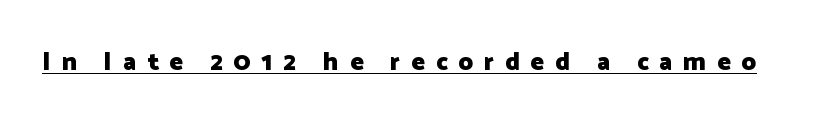
Unlike italic type, these characters show no tilt at all. Glyph-to-glyph distance is far greater than everyday printed text. In terms of weight, the rendering is a true, heavy bold. Notice how a bar underscores the lettering throughout.
